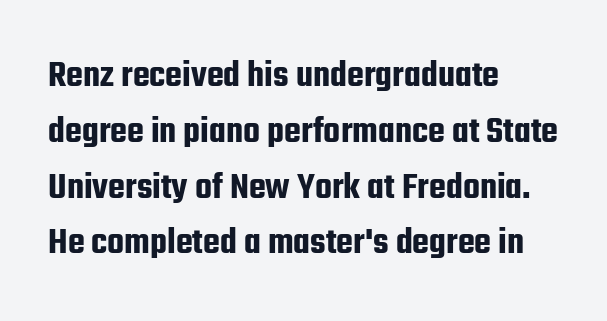
{"serif": "no", "italic": "no", "width": "condensed", "stroke_contrast": "low", "x_height": "medium", "monospaced": "no", "underline": "no", "align": "left", "line_spacing": "normal", "line_spacing_ratio": 1.43, "letter_spacing": "normal", "letter_spacing_em": 0.0, "glyph_px": 39}
